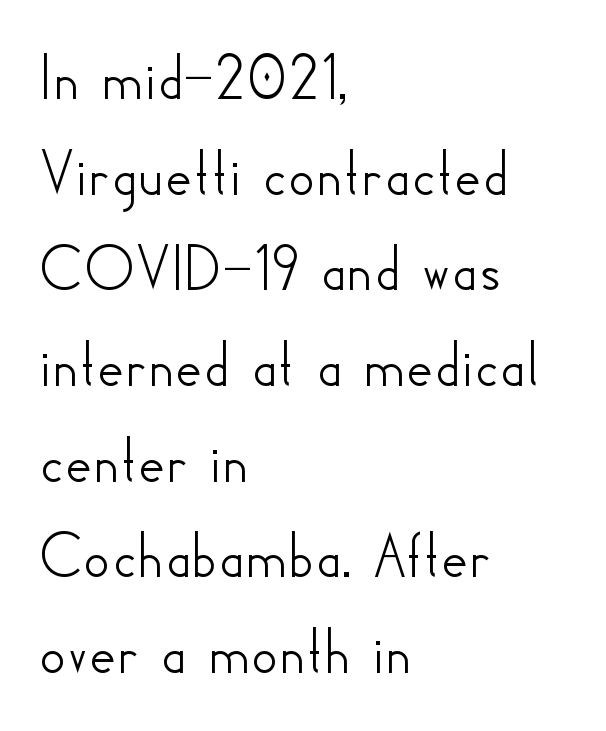
{"serif": "no", "italic": "no", "width": "normal", "stroke_contrast": "low", "x_height": "small", "monospaced": "no", "underline": "no", "align": "left", "line_spacing": "normal", "line_spacing_ratio": 1.45, "letter_spacing": "normal", "letter_spacing_em": 0.0, "glyph_px": 66}
